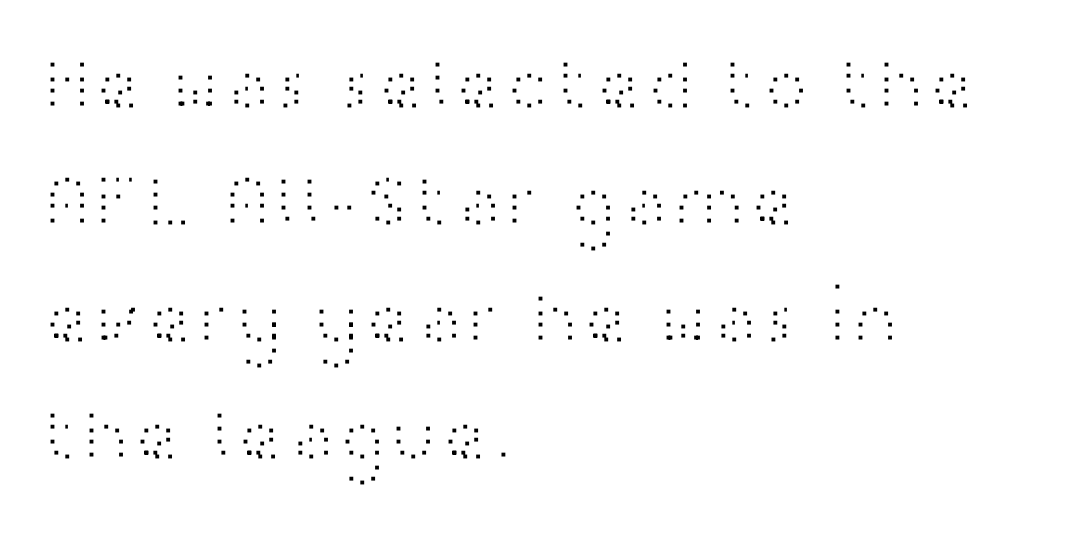
{"serif": "no", "italic": "no", "bold": "no", "weight": "light", "width": "wide", "stroke_contrast": "high", "x_height": "medium", "monospaced": "no", "underline": "no", "align": "left", "line_spacing": "normal", "line_spacing_ratio": 1.52, "letter_spacing": "normal", "letter_spacing_em": 0.0, "glyph_px": 77}
